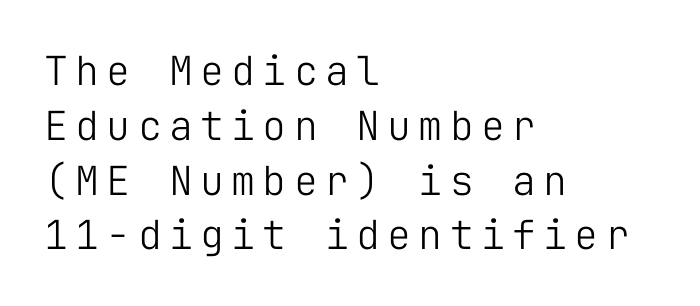
The image shows 40 px light sans-serif type, upright, monospaced; set left-aligned, normal line spacing (1.37x), not underlined; low stroke contrast and a medium x-height.
